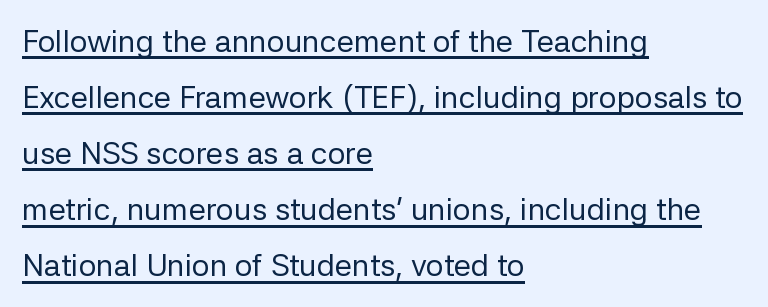
Q: Is the text bold? A: No.
Q: Is the text italic (slanted)? A: No, it is upright.
Q: Is the typeface a serif or a sans-serif typeface? A: Sans-serif.
Q: Is the text underlined? A: Yes.
Q: How is the paragraph aligned? A: Left-aligned.
Q: Is the spacing between letters normal or unusually wide? A: Normal.
Q: Width (condensed, normal, or wide)? A: Normal.
Q: Stroke contrast? A: Low.
Q: x-height? A: Medium.
Q: Monospaced? A: No.
